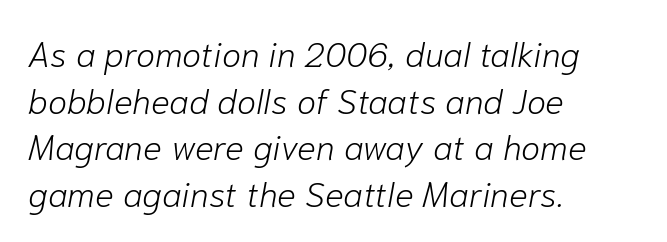
Is the type heavy? It reads as light-to-regular instead. Inter-character spacing is left at the font's built-in metrics. The glyphs look as if they've been sheared to an angle. This sample has the flowing, uneven cadence of proportional lettering. In terms of leading, this rendering sits right in the middle.
